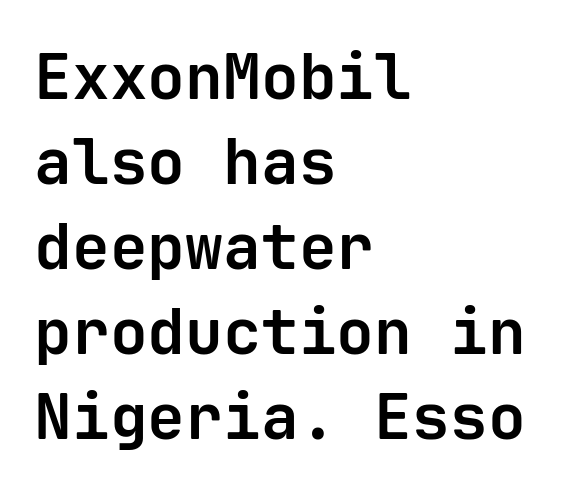
Q: Is the text bold? A: Yes.
Q: Is the text italic (slanted)? A: No, it is upright.
Q: Is the typeface a serif or a sans-serif typeface? A: Sans-serif.
Q: Is the text underlined? A: No.
Q: How is the paragraph aligned? A: Left-aligned.
Q: Is the spacing between letters normal or unusually wide? A: Normal.
Q: Is the spacing between lines tight, normal or loose? A: Normal.
Q: Width (condensed, normal, or wide)? A: Normal.
Q: Stroke contrast? A: Low.
Q: x-height? A: Medium.
Q: Monospaced? A: Yes.
